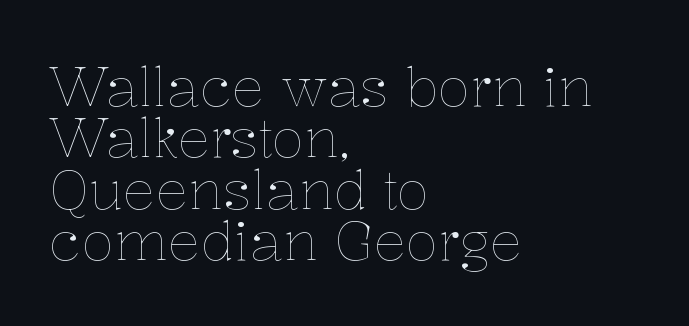
{"italic": "no", "bold": "no", "weight": "thin", "width": "normal", "stroke_contrast": "low", "x_height": "medium", "monospaced": "no", "underline": "no", "align": "left", "line_spacing": "tight", "line_spacing_ratio": 0.95, "letter_spacing": "normal", "letter_spacing_em": 0.0, "glyph_px": 54}
